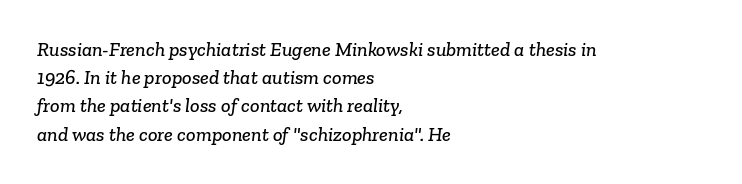
{"underline": "no", "align": "left", "line_spacing": "normal", "line_spacing_ratio": 1.41, "letter_spacing": "normal", "letter_spacing_em": 0.0, "glyph_px": 20}
